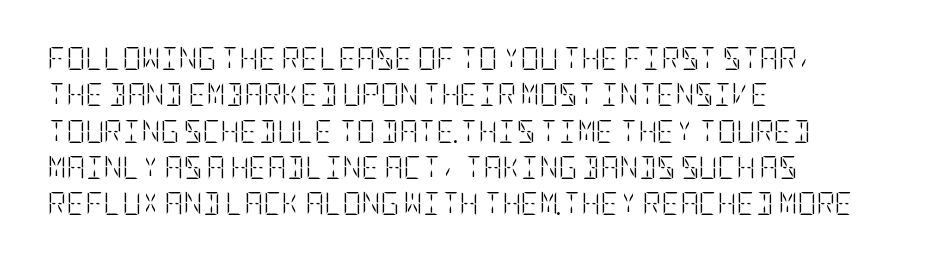
Compared with typical paragraphs, the rows here are spaced about the same. The letterforms sit at book weight or below. Ascenders rise straight up at ninety degrees. The lines are quadded left. Check the space under the baseline: it is left empty. Tracking value appears to be zero — textbook default spacing.
